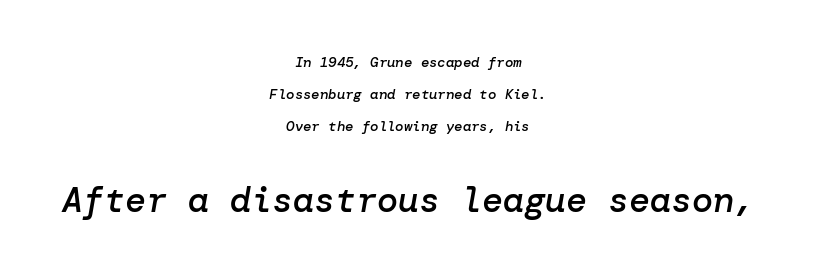
{"italic": "yes", "lean": "right", "slant_degrees": 10, "bold": "semi", "weight": "semibold", "width": "normal", "stroke_contrast": "low", "x_height": "medium", "underline": "no", "align": "center", "line_spacing": "loose", "line_spacing_ratio": 2.29, "letter_spacing": "normal", "letter_spacing_em": 0.0, "larger_block": "second", "size_ratio": 2.5, "glyph_px": 35}
